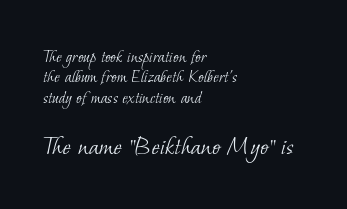
The letters advance in unequal steps, a hallmark of proportional type. Words appear dense and cohesive because spacing is normal. Caption: multi-line text, flush left, ragged right. The typeface has the unassuming heft of standard copy or less. Larger block? The one below; the one above is distinctly smaller.
